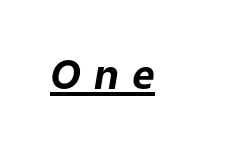
The passage shown is typed in a proportional face where columns would drift. Posture: slanted. The face used here is rendered with a markedly widened letterfit. What decoration does the sample have? An underline. Students, this is bold: see how much ink each stroke carries.
